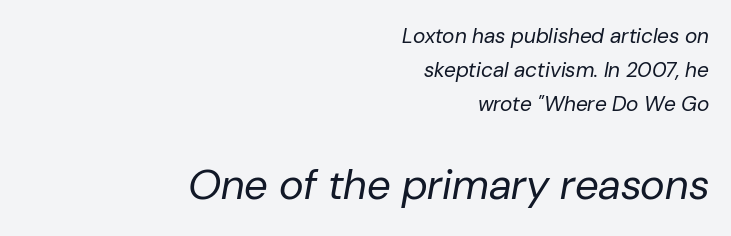
The axis of the letterforms is tilted away from vertical. Think standard paragraph weight, or any step lighter than that. This sample keeps an unexceptional amount of space between lines. Honestly, the letter spacing is just normal — you wouldn't notice it. A typesetter would call this proportional, since set widths differ per character.
